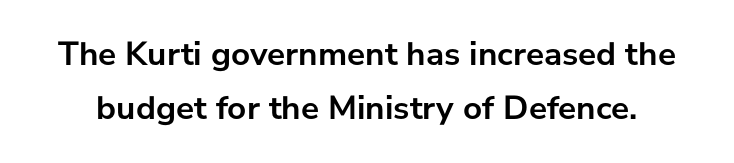
The image shows 34 px semibold sans-serif type, upright; set normal line spacing (1.59x), normal letter spacing, not underlined; low stroke contrast and a medium x-height.
